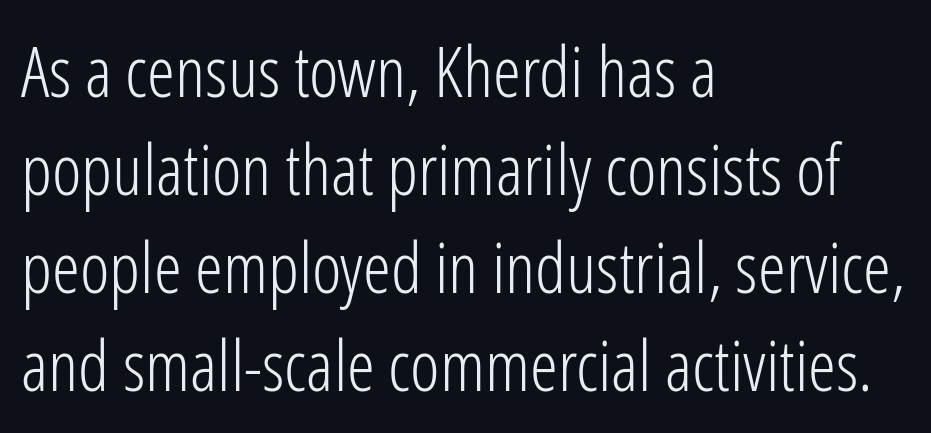
{"serif": "no", "italic": "no", "bold": "no", "weight": "light", "width": "condensed", "stroke_contrast": "low", "x_height": "medium", "monospaced": "no", "underline": "no", "align": "left", "line_spacing": "normal", "line_spacing_ratio": 1.38, "letter_spacing": "normal", "letter_spacing_em": 0.0, "glyph_px": 71}
